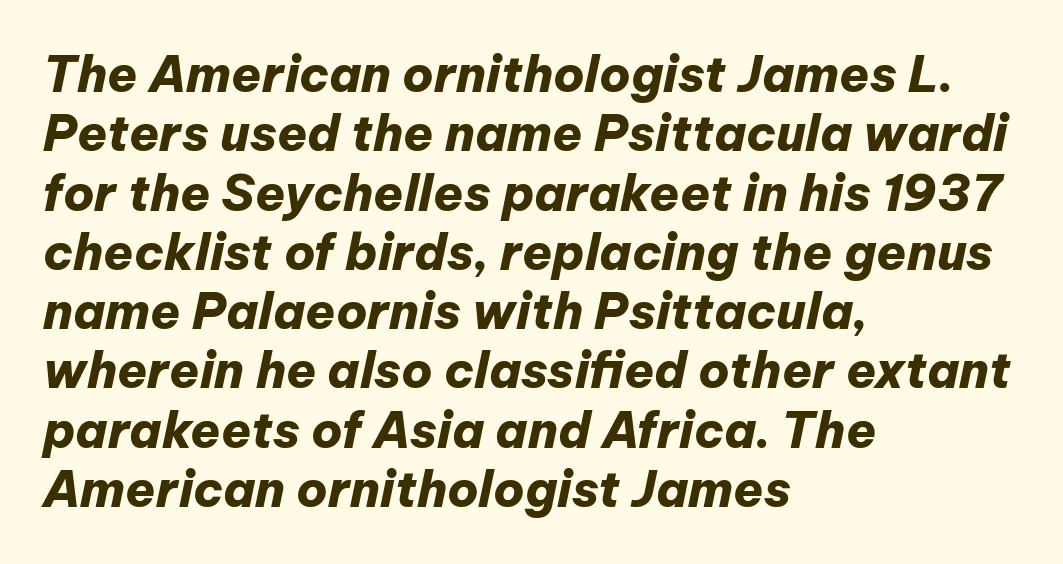
The text block is weighted toward the left margin, trailing off unevenly rightward. Underline: absent. The letters are slanted; this is an italic face. The rendering uses natural spacing where letterforms have individual widths. What weight is shown? A full bold with thick strokes.
